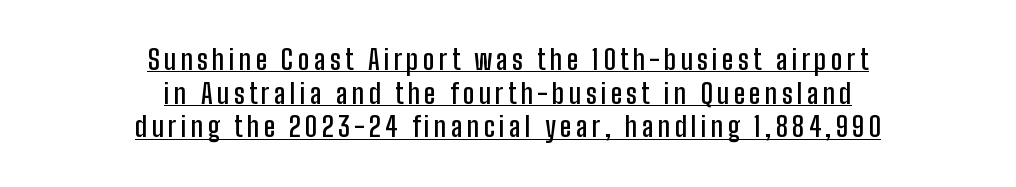
The image shows 27 px text type, upright; set centered, normal line spacing (1.25x), underlined.
